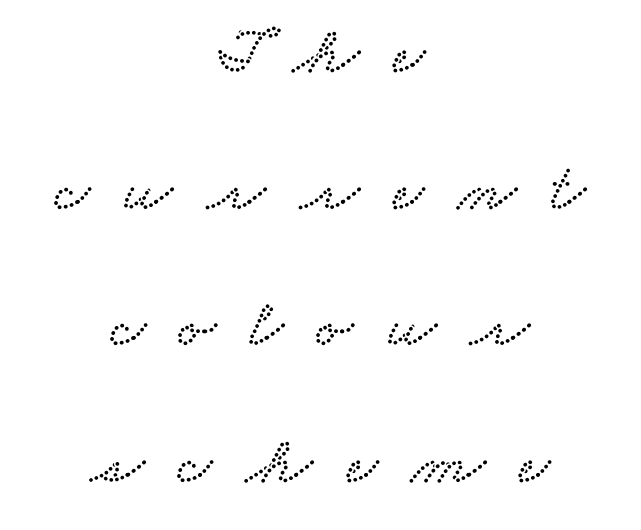
These lines are rendered in a variable-pitch font. Type without underlining. Letterform terminals end in serifs throughout the passage. Neither beginnings nor endings align; midpoints do. The space between consecutive lines is lavish. The tracking jumps out immediately: characters are airy and widely separated.
